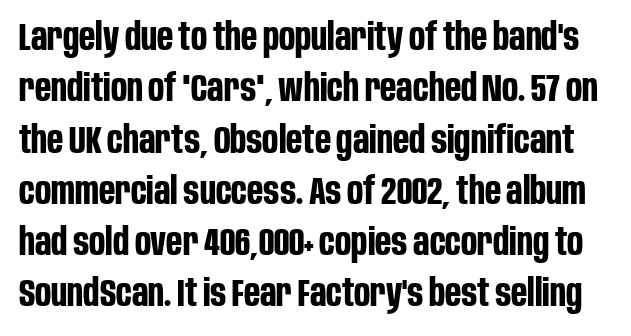
Typographically, this falls in the sans-serif category. Line spacing here is normal. Is the type bold? Yes — the strokes are clearly thick and heavy. Looks like regular typesetting: each glyph gets only the width it needs. Plain, unruled lines of type.
